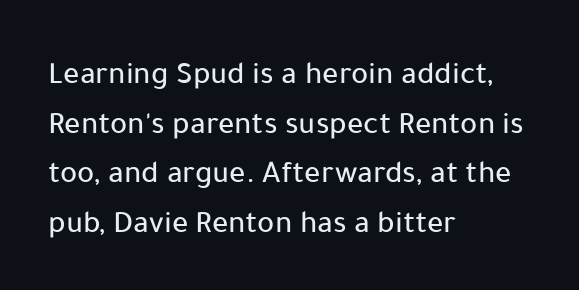
{"serif": "no", "italic": "no", "width": "normal", "stroke_contrast": "low", "x_height": "medium", "monospaced": "no", "underline": "no", "align": "left", "line_spacing": "normal", "line_spacing_ratio": 1.55, "letter_spacing": "normal", "letter_spacing_em": 0.0, "glyph_px": 32}
